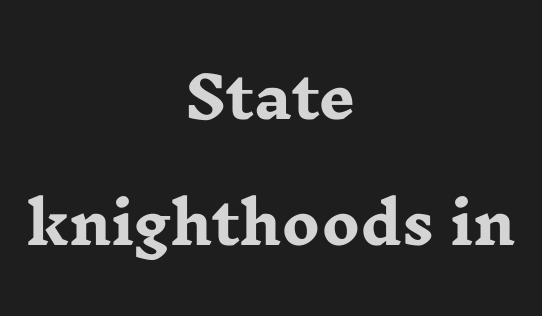
The image shows 57 px heavy, wide serif type, upright; set centered, loose line spacing (2.21x), normal letter spacing, not underlined; low stroke contrast and a medium x-height.
